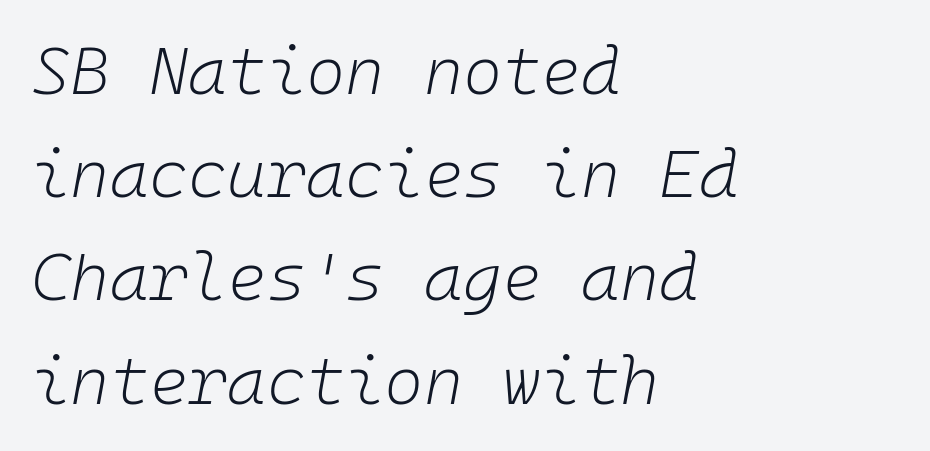
{"italic": "yes", "lean": "right", "slant_degrees": 10, "bold": "no", "weight": "light", "width": "normal", "stroke_contrast": "low", "x_height": "medium", "monospaced": "yes", "underline": "no", "align": "left", "line_spacing": "normal", "line_spacing_ratio": 1.54, "letter_spacing": "normal", "letter_spacing_em": 0.0, "glyph_px": 67}
